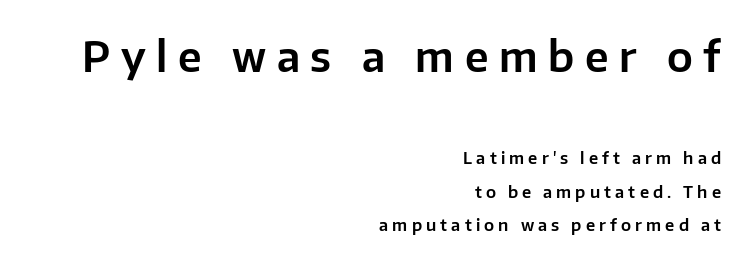
Q: Is the text italic (slanted)? A: No, it is upright.
Q: Is the typeface a serif or a sans-serif typeface? A: Sans-serif.
Q: Is the text underlined? A: No.
Q: How is the paragraph aligned? A: Right-aligned.
Q: Is the spacing between letters normal or unusually wide? A: Unusually wide.
Q: Is the spacing between lines tight, normal or loose? A: Loose.
Q: Which block of text is set in a larger size, the first (top) or the second (bottom)? A: The first (top) one.
Q: Width (condensed, normal, or wide)? A: Normal.
Q: Stroke contrast? A: Low.
Q: x-height? A: Medium.
Q: Monospaced? A: No.
